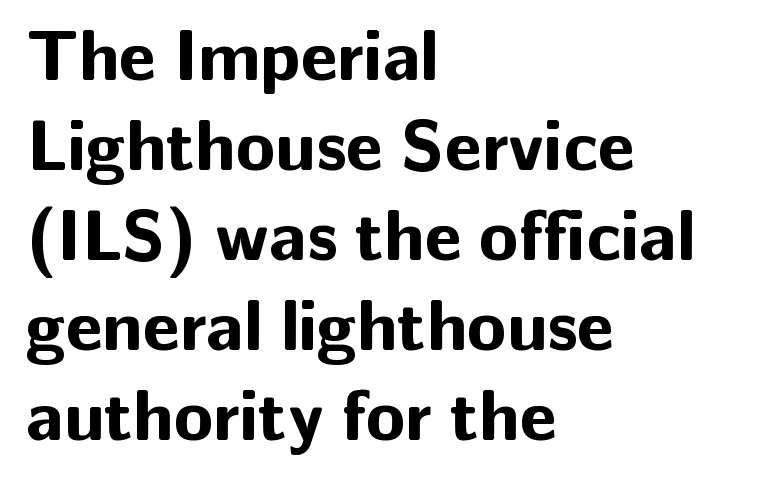
The image shows 72 px bold sans-serif type, upright; set left-aligned, normal line spacing (1.25x), normal letter spacing, not underlined; low stroke contrast and a medium x-height.
